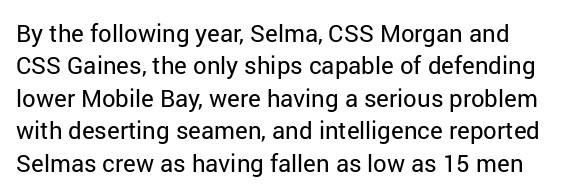
When letters stand straight like this, we call the style roman or upright. Between one letter and the next there's only the usual sliver of space. Summary of vertical rhythm: regular, with standard interline spacing. Glance below the letters and you will spot only blank space. No chunkiness to these letters — they're not bold.
